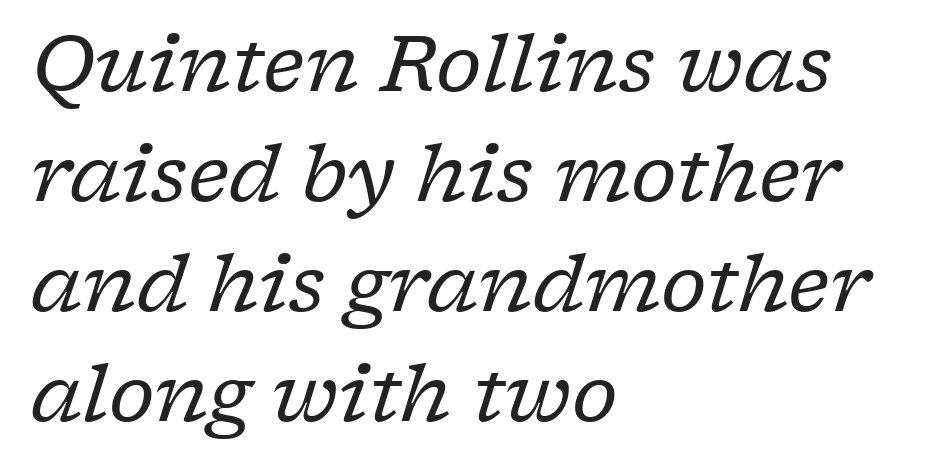
{"serif": "yes", "italic": "yes", "lean": "right", "slant_degrees": 17, "bold": "no", "weight": "regular", "width": "normal", "stroke_contrast": "low", "x_height": "medium", "monospaced": "no", "underline": "no", "align": "left", "line_spacing": "normal", "line_spacing_ratio": 1.41, "letter_spacing": "normal", "letter_spacing_em": 0.0, "glyph_px": 78}
